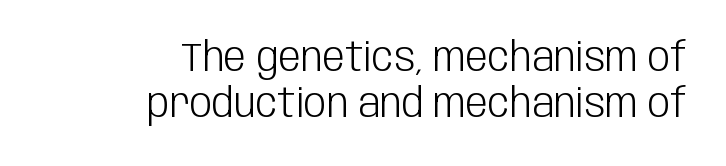
{"serif": "no", "italic": "no", "bold": "no", "weight": "light", "width": "condensed", "stroke_contrast": "low", "x_height": "large", "monospaced": "no", "underline": "no", "align": "right", "line_spacing": "tight", "line_spacing_ratio": 1.14, "letter_spacing": "normal", "letter_spacing_em": 0.0, "glyph_px": 40}
